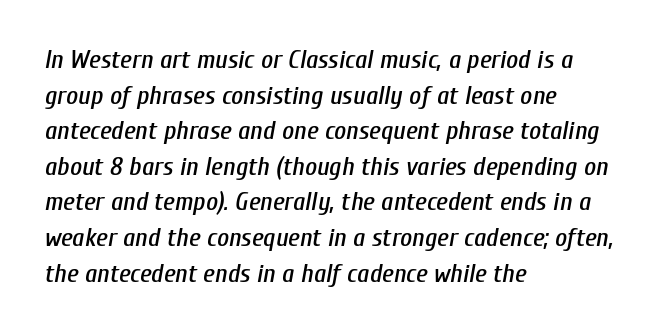
These lines were composed using italics. A student would call this left alignment; a typographer would say flush left, rag right. Rule under the text: the space is simply empty. In terms of letterspacing, this is plain default setting. The space between consecutive lines is moderate.
